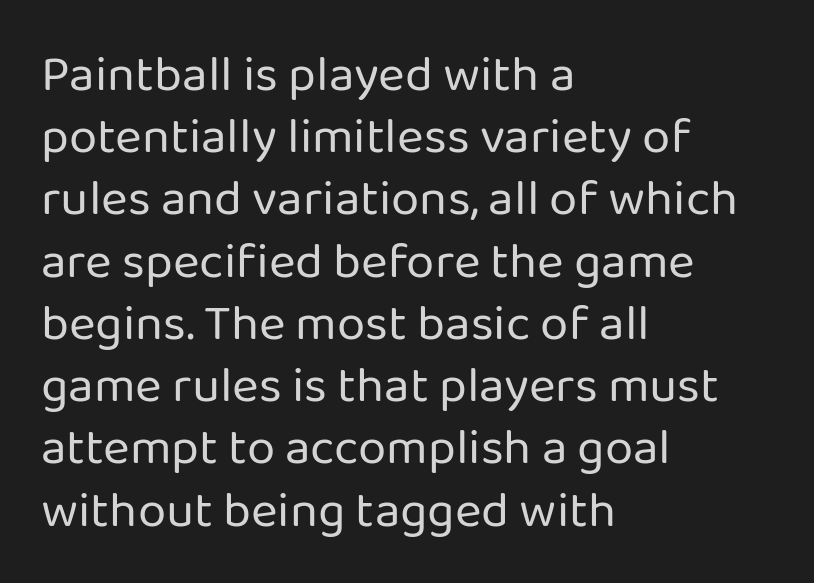
{"serif": "no", "italic": "no", "bold": "no", "weight": "regular", "width": "normal", "stroke_contrast": "low", "x_height": "medium", "monospaced": "no", "underline": "no", "align": "left", "line_spacing_ratio": 1.22, "letter_spacing": "normal", "letter_spacing_em": 0.0, "glyph_px": 51}
